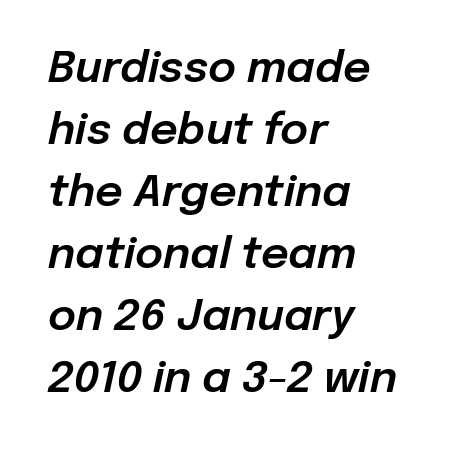
Q: Is the text italic (slanted)? A: Yes, it leans right by about 12 degrees.
Q: Is the text underlined? A: No.
Q: How is the paragraph aligned? A: Left-aligned.
Q: Is the spacing between letters normal or unusually wide? A: Normal.
Q: Is the spacing between lines tight, normal or loose? A: Normal.
Q: Width (condensed, normal, or wide)? A: Normal.
Q: Stroke contrast? A: Low.
Q: x-height? A: Medium.
Q: Monospaced? A: No.
